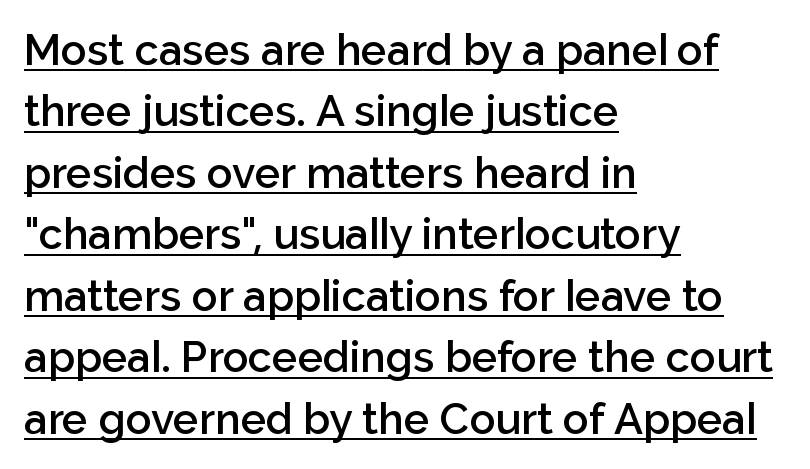
{"serif": "no", "italic": "no", "bold": "semi", "weight": "semibold", "width": "normal", "stroke_contrast": "low", "x_height": "medium", "monospaced": "no", "underline": "yes", "align": "left", "line_spacing": "normal", "line_spacing_ratio": 1.43, "letter_spacing": "normal", "letter_spacing_em": 0.0, "glyph_px": 43}
